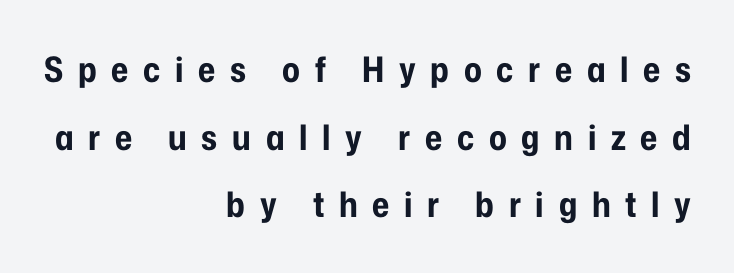
Glance below the letters and you will spot only blank space. Teacher's note: observe the even right margin — that is flush-right alignment. Stroke terminals: plain, sans-serif. How are the letters spaced? Widely, with obvious added tracking. This sample has the flowing, uneven cadence of proportional lettering. As a designer I'd log this as weight 700, bold.
